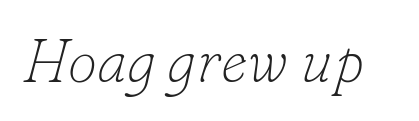
The text carries the slant typical of an italic or oblique font. Does extra space separate the letters? No, they use regular spacing. The face looks like a standard text weight, possibly lighter. The zone under the glyphs is completely vacant. The text was rendered using a seriffed face with decorative stroke endings.
